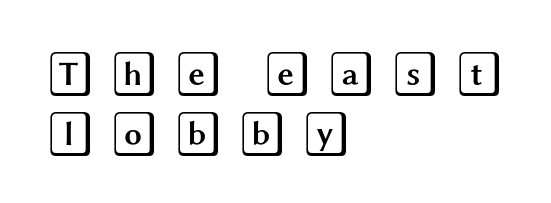
The image shows 45 px wide type, upright; set left-aligned, normal line spacing (1.33x), unusually wide letter spacing (+0.32 em), not underlined; a large x-height.
